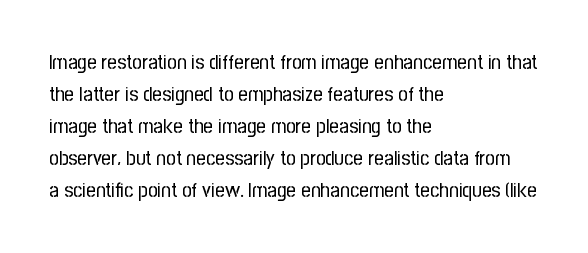
The image shows 21 px text type, upright; set left-aligned, normal line spacing (1.52x), normal letter spacing, not underlined.
